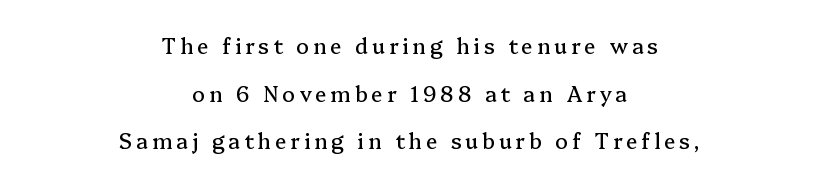
{"italic": "no", "underline": "no", "align": "center", "line_spacing": "loose", "line_spacing_ratio": 2.27, "glyph_px": 21}
